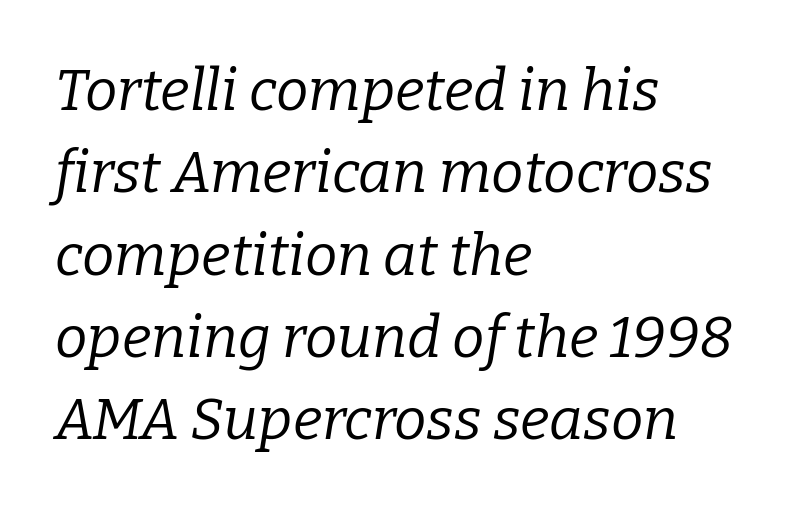
Q: Is the text bold? A: No.
Q: Is the text italic (slanted)? A: Yes, it leans right by about 9 degrees.
Q: Is the typeface a serif or a sans-serif typeface? A: Serif.
Q: Is the text underlined? A: No.
Q: How is the paragraph aligned? A: Left-aligned.
Q: Is the spacing between letters normal or unusually wide? A: Normal.
Q: Is the spacing between lines tight, normal or loose? A: Normal.
Q: Width (condensed, normal, or wide)? A: Normal.
Q: Stroke contrast? A: Low.
Q: x-height? A: Medium.
Q: Monospaced? A: No.
